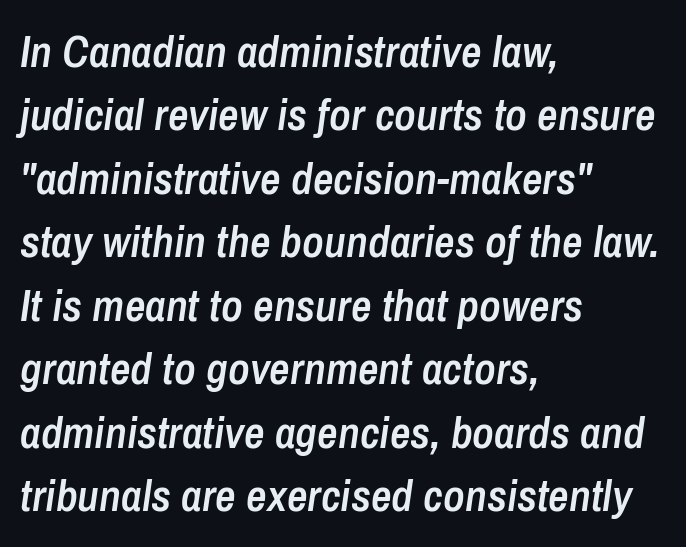
The image shows 45 px semibold, condensed type, italic (leaning right); set left-aligned, normal line spacing (1.41x), normal letter spacing, not underlined; low stroke contrast and a medium x-height.
